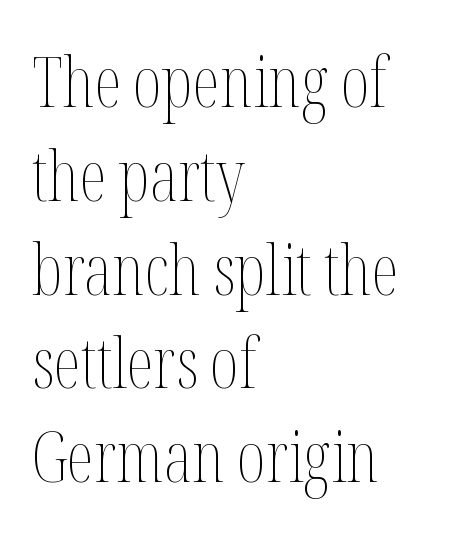
{"italic": "no", "bold": "no", "weight": "thin", "width": "condensed", "stroke_contrast": "medium", "x_height": "medium", "monospaced": "no", "underline": "no", "align": "left", "line_spacing": "normal", "line_spacing_ratio": 1.34, "letter_spacing": "normal", "letter_spacing_em": 0.0, "glyph_px": 70}
